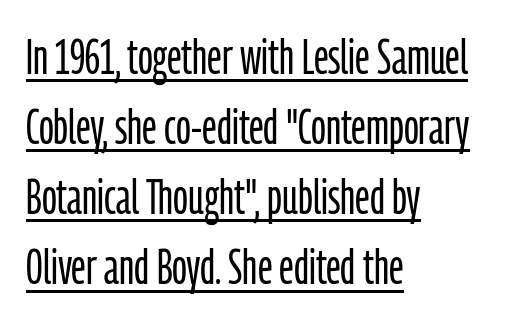
Q: Is the text bold? A: No.
Q: Is the text italic (slanted)? A: No, it is upright.
Q: Is the typeface a serif or a sans-serif typeface? A: Sans-serif.
Q: Is the text underlined? A: Yes.
Q: How is the paragraph aligned? A: Left-aligned.
Q: Is the spacing between letters normal or unusually wide? A: Normal.
Q: Is the spacing between lines tight, normal or loose? A: Normal.
Q: Width (condensed, normal, or wide)? A: Condensed.
Q: Stroke contrast? A: Low.
Q: x-height? A: Medium.
Q: Monospaced? A: No.
